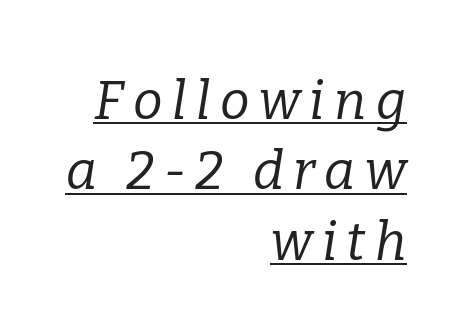
One glance says typical: line gaps are just what's usual. Slant detected: the letters are inclined. The rendering shows small feet on the letterforms — a serif design. The text block is weighted toward the right margin, trailing off unevenly leftward.
